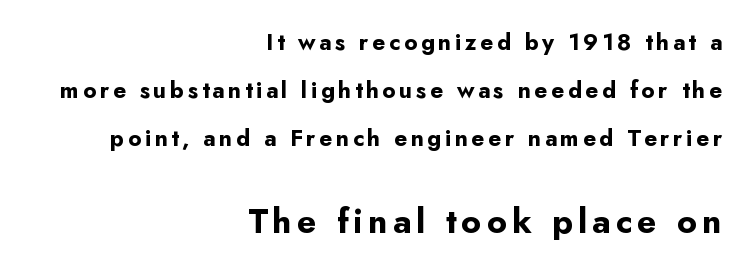
Leading is clearly above the norm, producing a sparse column. Line ends are locked; line starts wander. Plain, unruled lines of type. The passage shown begins with its smaller block and ends with its larger one. The text was rendered using a sans face with plain stroke endings. The passage shown is emphatically bold.
